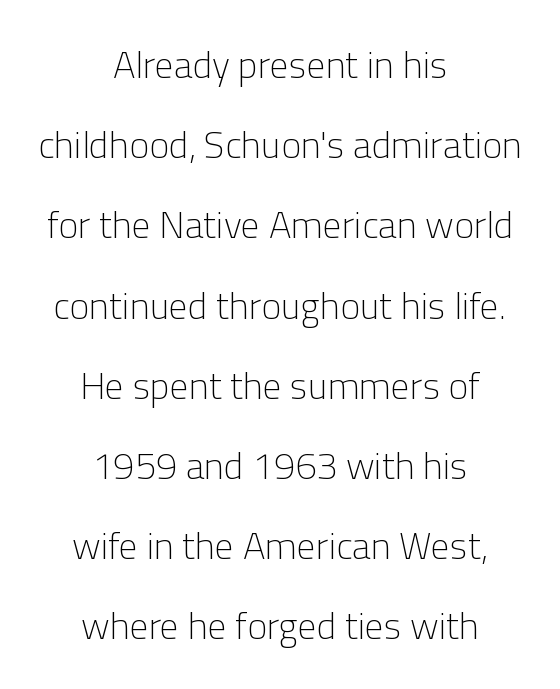
Q: Is the text bold? A: No.
Q: Is the text italic (slanted)? A: No, it is upright.
Q: Is the typeface a serif or a sans-serif typeface? A: Sans-serif.
Q: Is the text underlined? A: No.
Q: How is the paragraph aligned? A: Centered.
Q: Is the spacing between letters normal or unusually wide? A: Normal.
Q: Is the spacing between lines tight, normal or loose? A: Loose.
Q: Width (condensed, normal, or wide)? A: Normal.
Q: Stroke contrast? A: Low.
Q: x-height? A: Medium.
Q: Monospaced? A: No.
